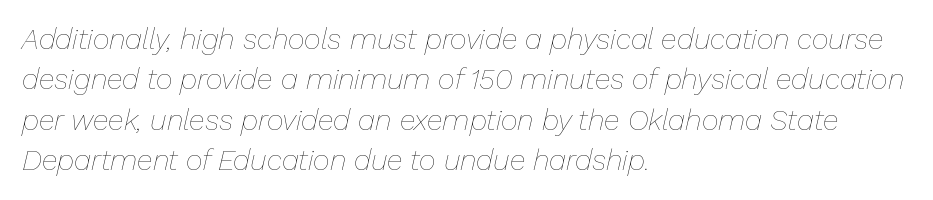
{"italic": "yes", "lean": "right", "slant_degrees": 13, "bold": "no", "weight": "thin", "width": "normal", "stroke_contrast": "low", "x_height": "medium", "monospaced": "no", "underline": "no", "align": "left", "line_spacing": "normal", "line_spacing_ratio": 1.39, "letter_spacing": "normal", "letter_spacing_em": 0.0, "glyph_px": 29}
